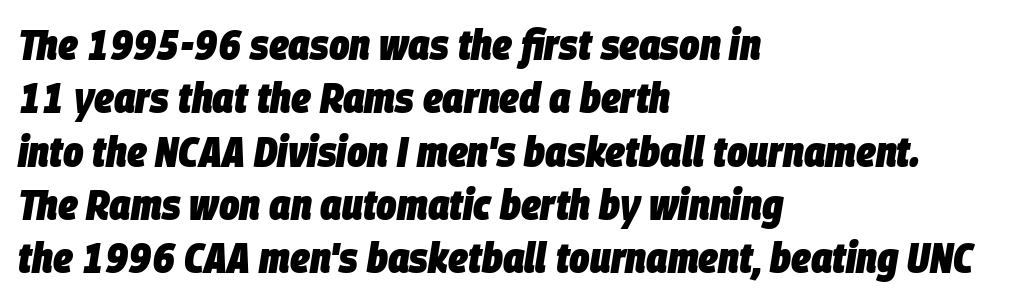
{"italic": "yes", "lean": "right", "slant_degrees": 9, "bold": "yes", "weight": "heavy", "width": "condensed", "stroke_contrast": "low", "x_height": "large", "monospaced": "no", "underline": "no", "align": "left", "line_spacing_ratio": 1.24, "letter_spacing": "normal", "letter_spacing_em": 0.0, "glyph_px": 43}
